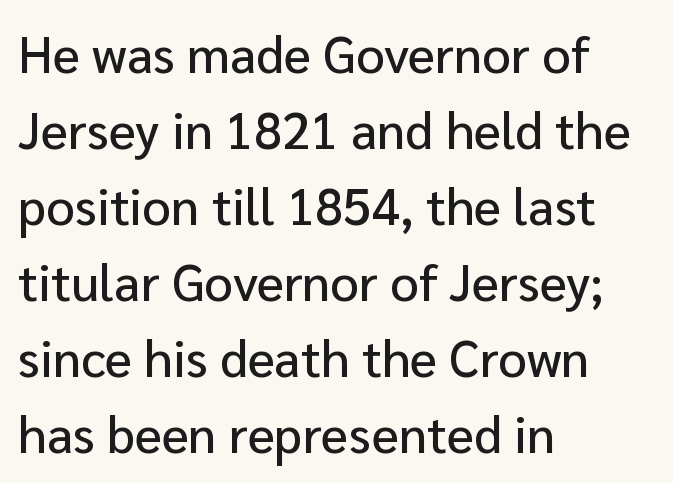
Q: Is the text italic (slanted)? A: No, it is upright.
Q: Is the typeface a serif or a sans-serif typeface? A: Sans-serif.
Q: Is the text underlined? A: No.
Q: How is the paragraph aligned? A: Left-aligned.
Q: Is the spacing between letters normal or unusually wide? A: Normal.
Q: Is the spacing between lines tight, normal or loose? A: Normal.
Q: Width (condensed, normal, or wide)? A: Normal.
Q: Stroke contrast? A: Low.
Q: x-height? A: Medium.
Q: Monospaced? A: No.
